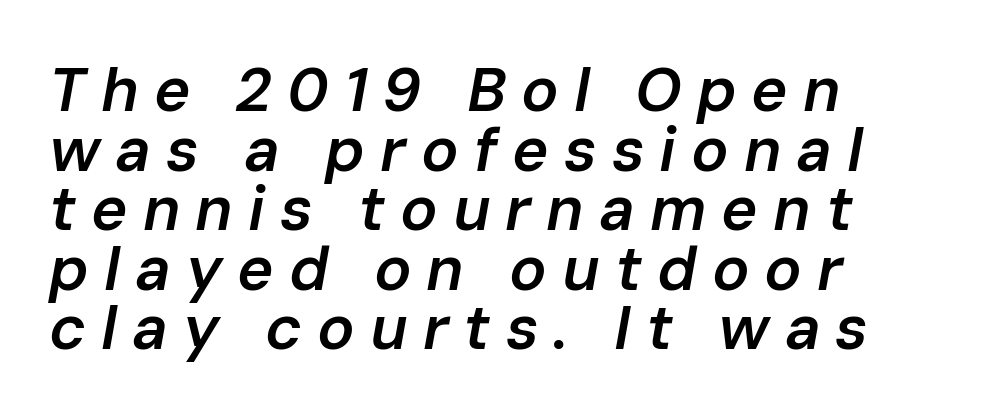
Q: Is the text bold? A: Semi-bold.
Q: Is the text italic (slanted)? A: Yes, it leans right by about 10 degrees.
Q: Is the text underlined? A: No.
Q: How is the paragraph aligned? A: Left-aligned.
Q: Is the spacing between letters normal or unusually wide? A: Unusually wide.
Q: Is the spacing between lines tight, normal or loose? A: Tight.
Q: Width (condensed, normal, or wide)? A: Normal.
Q: Stroke contrast? A: Low.
Q: x-height? A: Medium.
Q: Monospaced? A: No.
